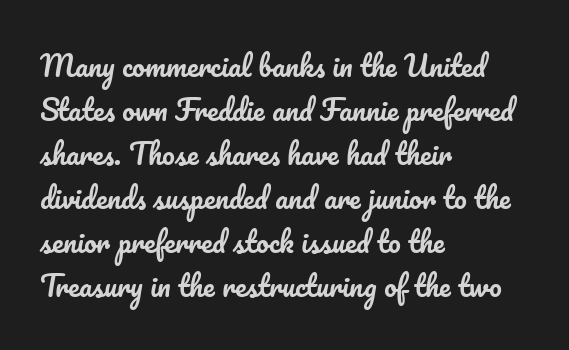
The image shows 28 px text type; set left-aligned, normal line spacing (1.57x), normal letter spacing, not underlined; low stroke contrast and a small x-height.
